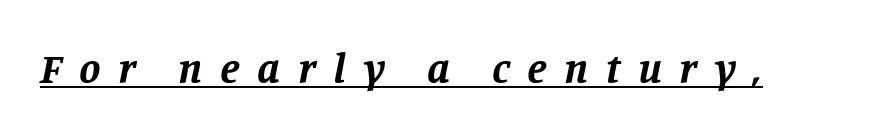
The image shows 43 px bold serif type, italic (leaning right); set unusually wide letter spacing (+0.41 em), underlined; low stroke contrast and a large x-height.
